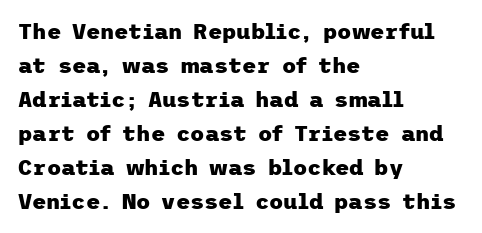
Q: Is the text bold? A: Yes.
Q: Is the text italic (slanted)? A: No, it is upright.
Q: Is the text underlined? A: No.
Q: How is the paragraph aligned? A: Left-aligned.
Q: Is the spacing between letters normal or unusually wide? A: Normal.
Q: Is the spacing between lines tight, normal or loose? A: Normal.
